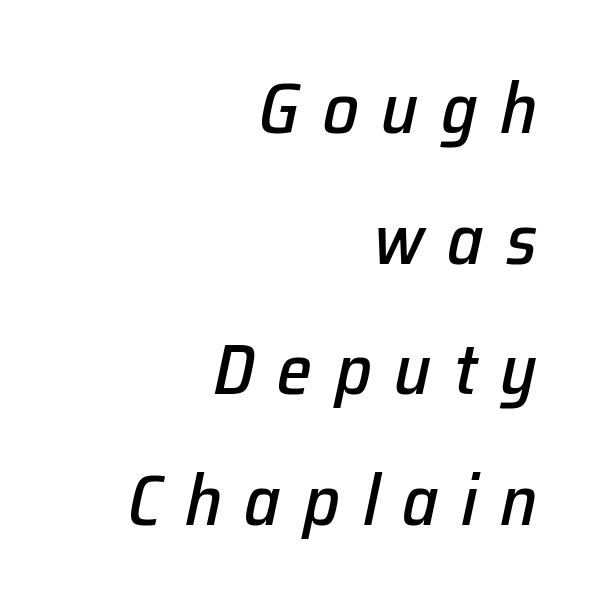
Q: Is the text italic (slanted)? A: Yes, it leans right by about 12 degrees.
Q: Is the text underlined? A: No.
Q: How is the paragraph aligned? A: Right-aligned.
Q: Is the spacing between letters normal or unusually wide? A: Unusually wide.
Q: Width (condensed, normal, or wide)? A: Normal.
Q: Stroke contrast? A: Low.
Q: x-height? A: Medium.
Q: Monospaced? A: No.
